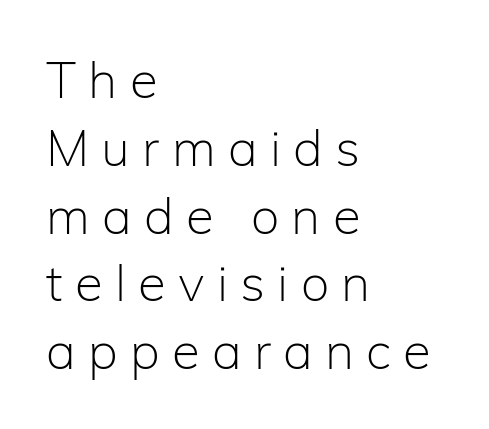
Q: Is the text bold? A: No.
Q: Is the text italic (slanted)? A: No, it is upright.
Q: Is the typeface a serif or a sans-serif typeface? A: Sans-serif.
Q: Is the text underlined? A: No.
Q: How is the paragraph aligned? A: Left-aligned.
Q: Is the spacing between letters normal or unusually wide? A: Unusually wide.
Q: Is the spacing between lines tight, normal or loose? A: Normal.
Q: Width (condensed, normal, or wide)? A: Normal.
Q: Stroke contrast? A: Low.
Q: x-height? A: Medium.
Q: Monospaced? A: No.
